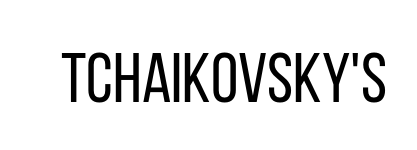
Q: Is the text bold? A: No.
Q: Is the text italic (slanted)? A: No, it is upright.
Q: Is the typeface a serif or a sans-serif typeface? A: Sans-serif.
Q: Is the text underlined? A: No.
Q: Is the spacing between letters normal or unusually wide? A: Normal.
Q: Width (condensed, normal, or wide)? A: Condensed.
Q: Stroke contrast? A: Low.
Q: x-height? A: Large.
Q: Monospaced? A: No.
